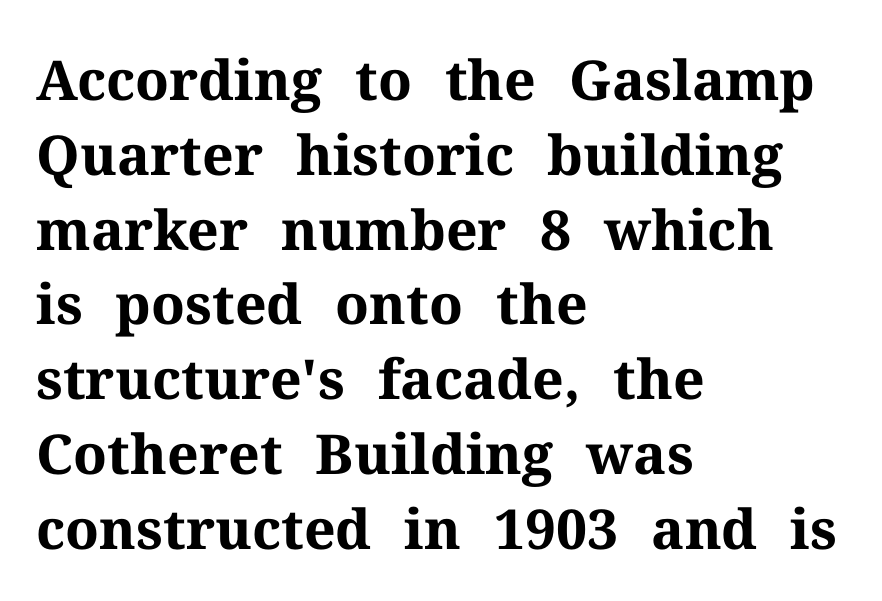
Bare-footed words on every line. Each line starts at the same left margin while the right side varies. Set as a true bold cut, around the 700 mark. You could call the tracking neutral — neither tight nor loose. The line-height multiplier appears to be the usual default.
